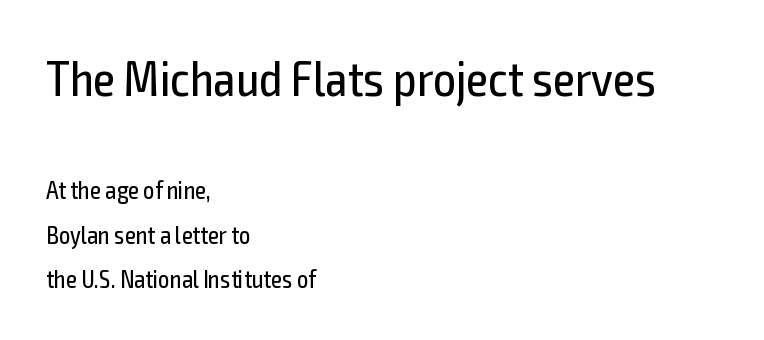
The image shows 50 px regular-weight, condensed sans-serif type, upright; set left-aligned, line spacing 1.77x, normal letter spacing, not underlined; the first (top) block is 2.0x larger; a medium x-height.
